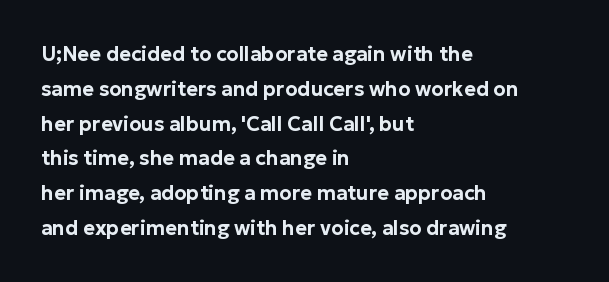
Q: Is the text italic (slanted)? A: No, it is upright.
Q: Is the text underlined? A: No.
Q: How is the paragraph aligned? A: Left-aligned.
Q: Is the spacing between letters normal or unusually wide? A: Normal.
